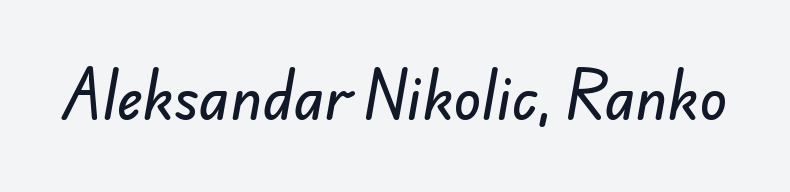
The image shows 57 px sans-serif type; set normal letter spacing, not underlined; low stroke contrast and a small x-height.
